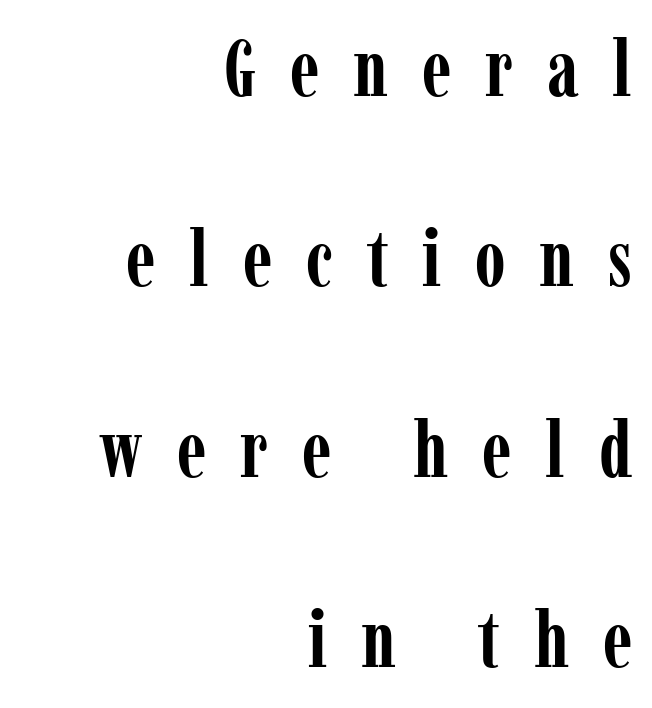
Q: Is the text bold? A: Yes.
Q: Is the text italic (slanted)? A: No, it is upright.
Q: Is the typeface a serif or a sans-serif typeface? A: Serif.
Q: Is the text underlined? A: No.
Q: How is the paragraph aligned? A: Right-aligned.
Q: Is the spacing between letters normal or unusually wide? A: Unusually wide.
Q: Is the spacing between lines tight, normal or loose? A: Loose.
Q: Width (condensed, normal, or wide)? A: Condensed.
Q: Stroke contrast? A: Low.
Q: x-height? A: Medium.
Q: Monospaced? A: No.
